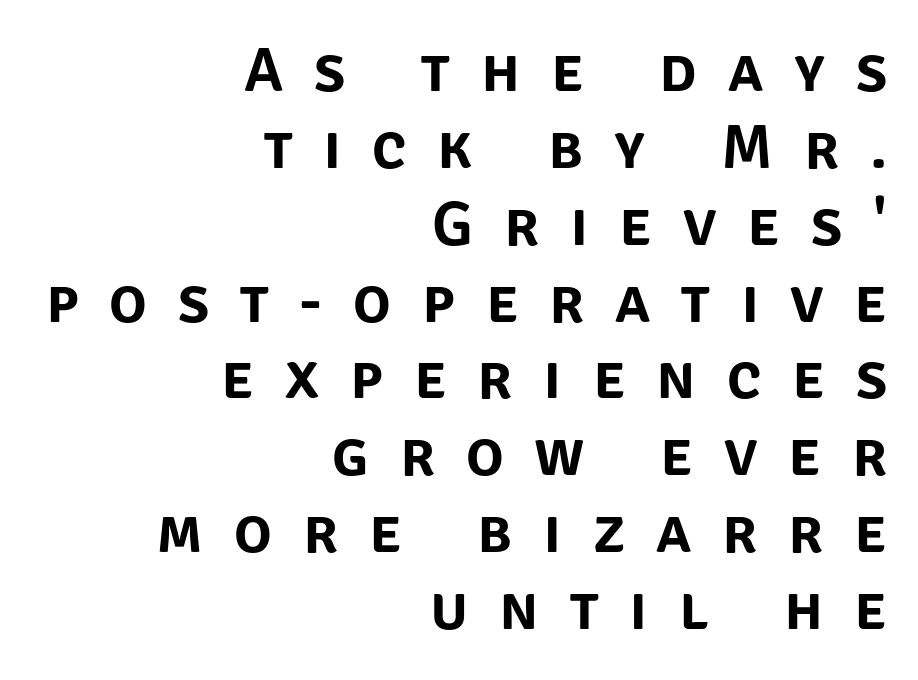
The space beneath each line is pristine and unruled. The tracking reads as deliberately expanded to a designer's eye. A typesetter would call this proportional, since set widths differ per character. Short and long lines alike share a common ending point at right. Letterform terminals end flat and unadorned throughout the passage.
